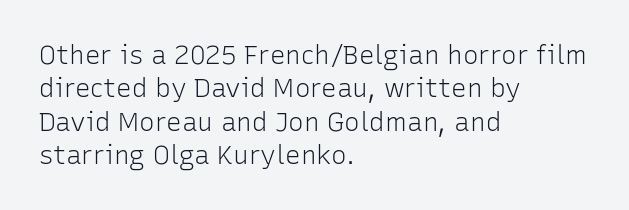
{"italic": "no", "bold": "no", "underline": "no", "align": "left", "line_spacing": "normal", "line_spacing_ratio": 1.28, "letter_spacing": "normal", "letter_spacing_em": 0.0, "glyph_px": 26}
